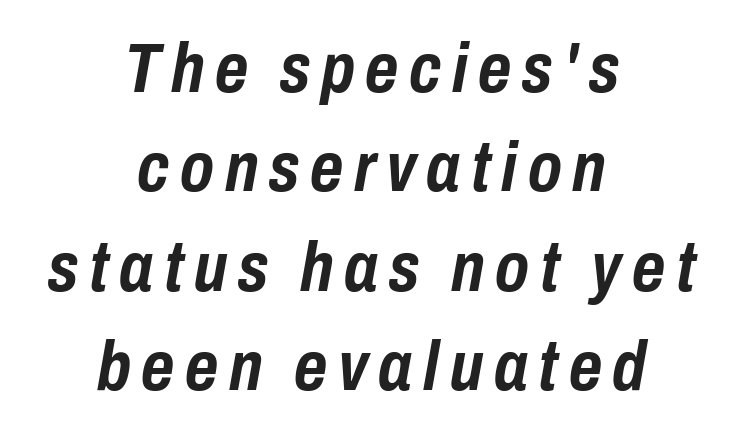
The image shows 71 px semibold, condensed type, italic (leaning right); set centered, normal line spacing (1.4x), not underlined; low stroke contrast and a medium x-height.
